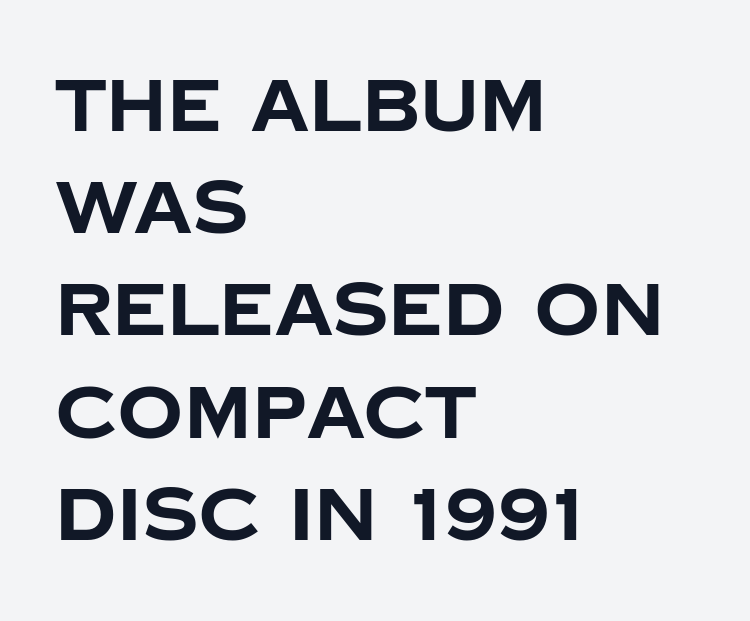
Q: Is the text bold? A: Yes.
Q: Is the text italic (slanted)? A: No, it is upright.
Q: Is the typeface a serif or a sans-serif typeface? A: Sans-serif.
Q: Is the text underlined? A: No.
Q: How is the paragraph aligned? A: Left-aligned.
Q: Is the spacing between letters normal or unusually wide? A: Normal.
Q: Is the spacing between lines tight, normal or loose? A: Normal.
Q: Width (condensed, normal, or wide)? A: Normal.
Q: Stroke contrast? A: Low.
Q: x-height? A: Large.
Q: Monospaced? A: No.
